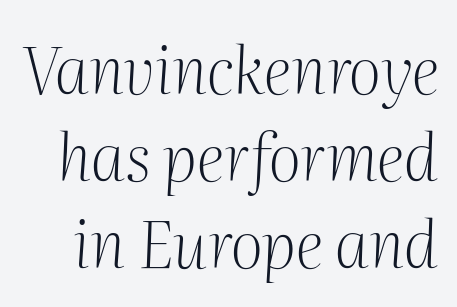
{"serif": "yes", "italic": "yes", "lean": "right", "slant_degrees": 2, "bold": "no", "weight": "light", "width": "normal", "stroke_contrast": "medium", "x_height": "medium", "monospaced": "no", "underline": "no", "line_spacing": "normal", "line_spacing_ratio": 1.36, "letter_spacing": "normal", "letter_spacing_em": 0.0, "glyph_px": 64}
